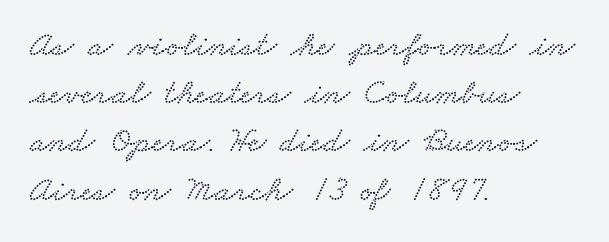
Nobody touched the tracking dial on this one. Clear beneath every line of the passage. This sample keeps an unexceptional amount of space between lines. Type style note: has serifs. Horizontally, the lines are justified to the leading edge only.
